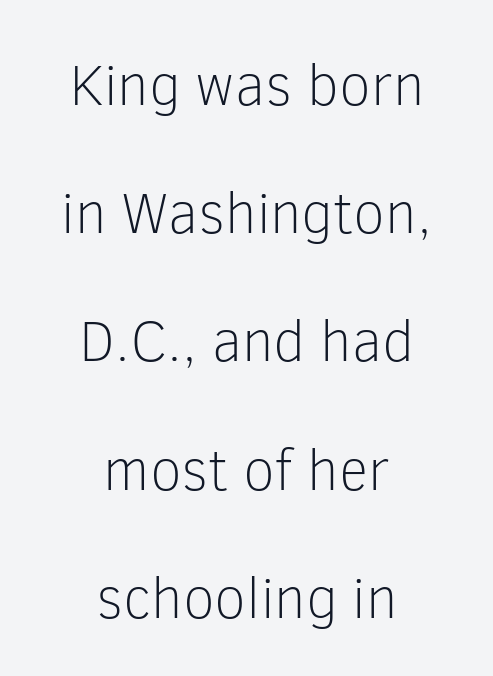
A great deal of white space separates one row of letters from the next. Every row of glyphs is offset so its center matches the block's center. Observe the ordinary spacing: letters are neighbours, not strangers. Typographically, this falls in the sans-serif category. The string is rendered with underlining switched off.
